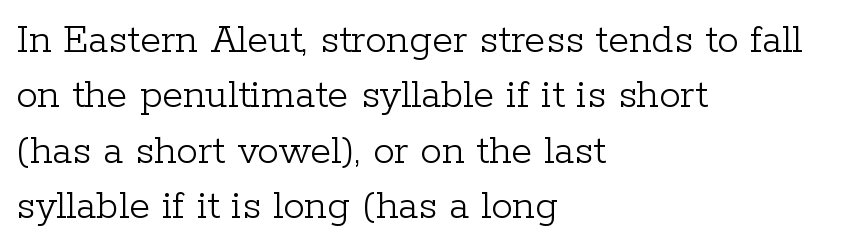
The image shows 43 px light serif type, upright; set left-aligned, normal line spacing (1.29x), normal letter spacing, not underlined; low stroke contrast and a medium x-height.
